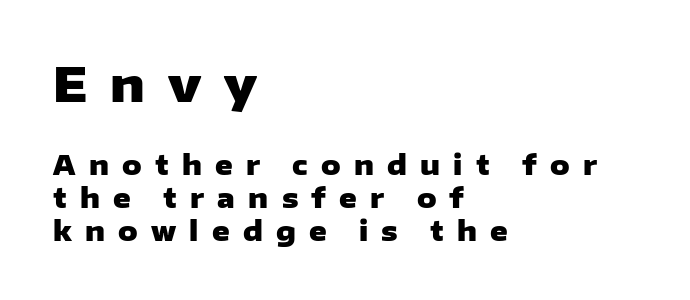
Where is the straight margin? On the left. Varying glyph widths throughout — classic text-font behaviour. The tracking reads as deliberately expanded to a designer's eye. Posture: vertical. How heavy is the stroke? Heavy — this is a bold. Note: larger setting up top, smaller setting below.
